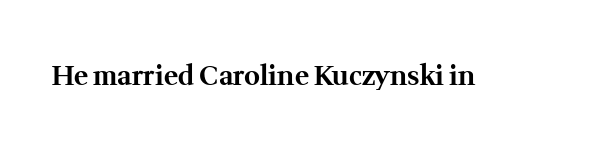
{"italic": "no", "bold": "yes", "underline": "no", "letter_spacing": "normal", "letter_spacing_em": 0.0, "glyph_px": 27}
